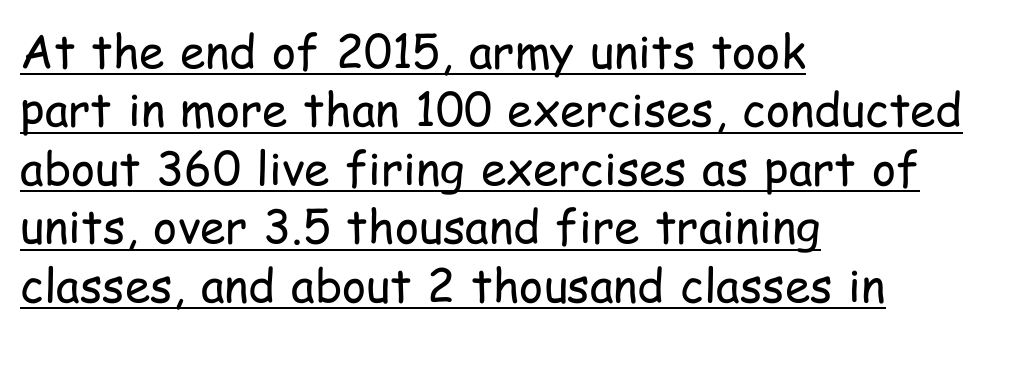
Q: Is the text bold? A: No.
Q: Is the text italic (slanted)? A: No, it is upright.
Q: Is the typeface a serif or a sans-serif typeface? A: Sans-serif.
Q: Is the text underlined? A: Yes.
Q: How is the paragraph aligned? A: Left-aligned.
Q: Is the spacing between letters normal or unusually wide? A: Normal.
Q: Is the spacing between lines tight, normal or loose? A: Normal.
Q: Width (condensed, normal, or wide)? A: Condensed.
Q: Stroke contrast? A: Low.
Q: x-height? A: Medium.
Q: Monospaced? A: No.
